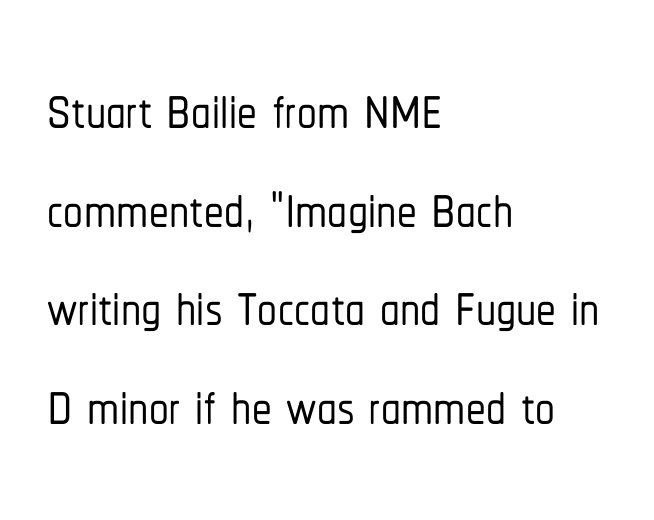
Glance below the letters and you will spot only blank space. You could call the tracking neutral — neither tight nor loose. Each letter keeps its own natural width here, so spacing adapts to shape. Is there much room between lines? A standard amount, neither cramped nor airy.
